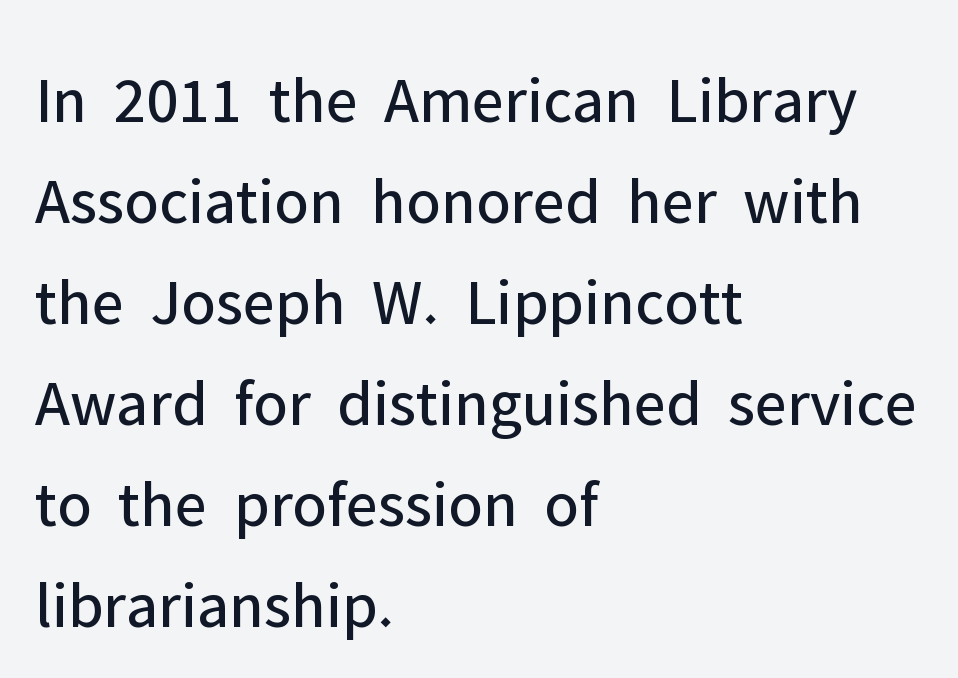
Here the glyphs are tracked normally, forming tight word shapes. These lines were composed using upright roman letters. The line-height multiplier appears to be the usual default. Looks like regular typesetting: each glyph gets only the width it needs. Nothing heavy about these letters — not bold at all. Check the space under the baseline: it is left empty.
